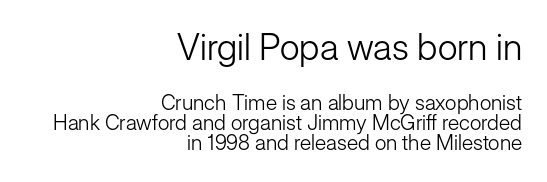
The image shows 36 px light sans-serif type, upright; set right-aligned, tight line spacing (0.97x), normal letter spacing, not underlined; the first (top) block is 1.71x larger; low stroke contrast and a medium x-height.
